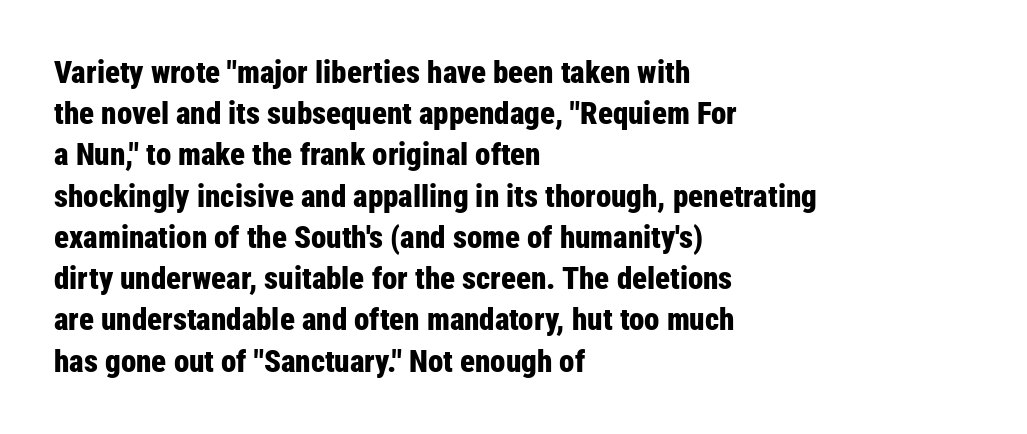
The image shows 31 px bold, condensed sans-serif type, upright; set left-aligned, normal line spacing (1.33x), normal letter spacing, not underlined; low stroke contrast and a medium x-height.
